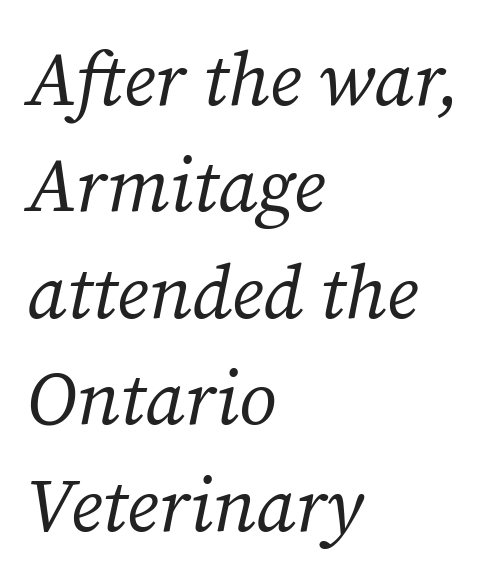
The image shows 75 px regular-weight serif type, italic (leaning right); set left-aligned, normal line spacing (1.42x), normal letter spacing, not underlined; medium stroke contrast and a medium x-height.
